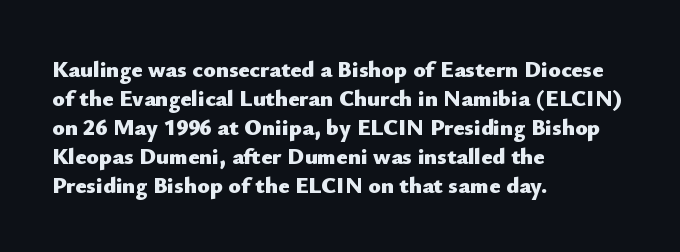
Q: Is the text bold? A: Yes.
Q: Is the text italic (slanted)? A: No, it is upright.
Q: Is the text underlined? A: No.
Q: How is the paragraph aligned? A: Left-aligned.
Q: Is the spacing between letters normal or unusually wide? A: Normal.
Q: Is the spacing between lines tight, normal or loose? A: Normal.
